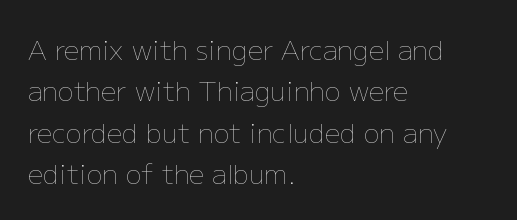
{"italic": "no", "bold": "no", "underline": "no", "align": "left", "line_spacing": "normal", "line_spacing_ratio": 1.53, "letter_spacing": "normal", "letter_spacing_em": 0.0, "glyph_px": 27}
